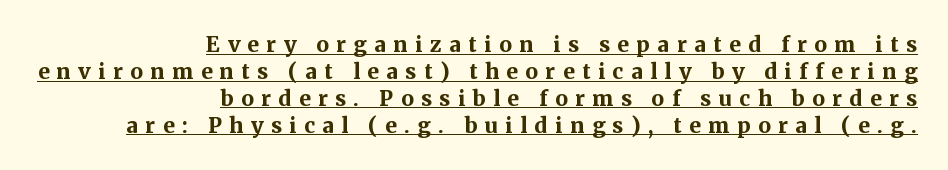
{"italic": "no", "bold": "yes", "underline": "yes", "align": "right", "line_spacing": "normal", "line_spacing_ratio": 1.28, "letter_spacing": "wide", "letter_spacing_em": 0.36, "glyph_px": 21}
